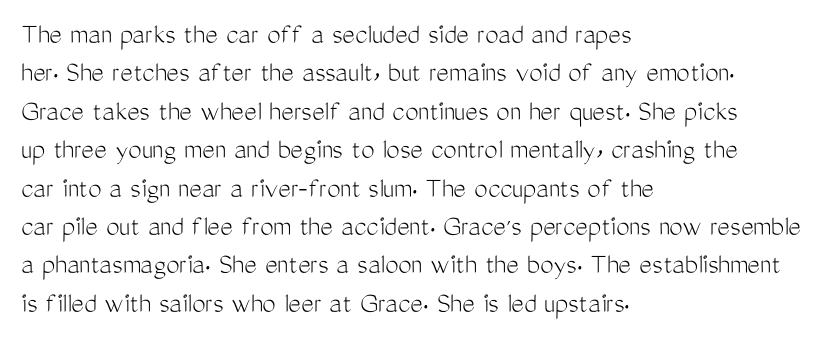
The image shows 30 px light, condensed sans-serif type, upright; set left-aligned, normal line spacing (1.28x), normal letter spacing, not underlined; medium stroke contrast and a medium x-height.
